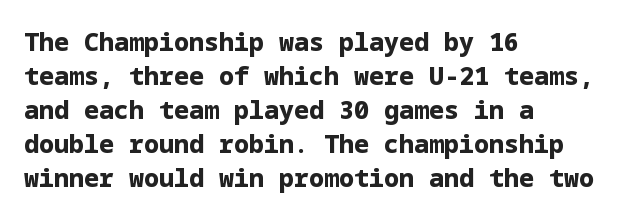
The image shows 25 px bold type, upright; set left-aligned, normal line spacing (1.36x), normal letter spacing, not underlined.
